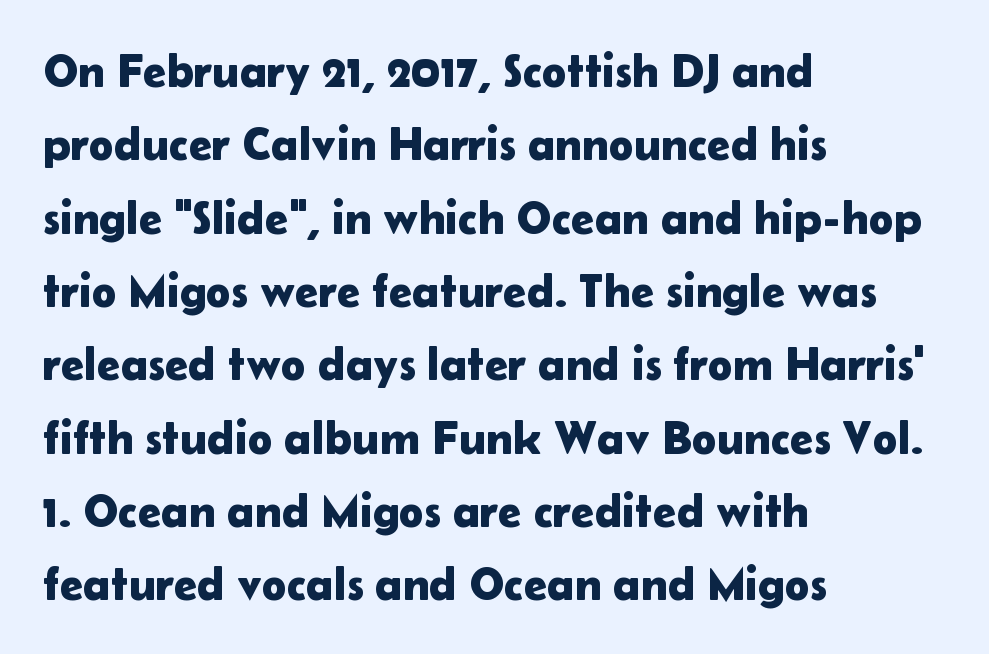
{"serif": "no", "italic": "no", "width": "normal", "stroke_contrast": "low", "x_height": "medium", "monospaced": "no", "underline": "no", "align": "left", "line_spacing": "normal", "line_spacing_ratio": 1.56, "letter_spacing": "normal", "letter_spacing_em": 0.0, "glyph_px": 47}
